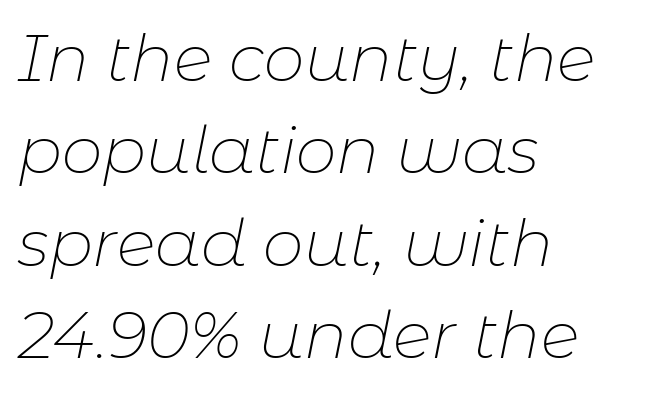
The image shows 65 px thin type, italic (leaning right); set left-aligned, normal line spacing (1.42x), normal letter spacing, not underlined; low stroke contrast and a medium x-height.
